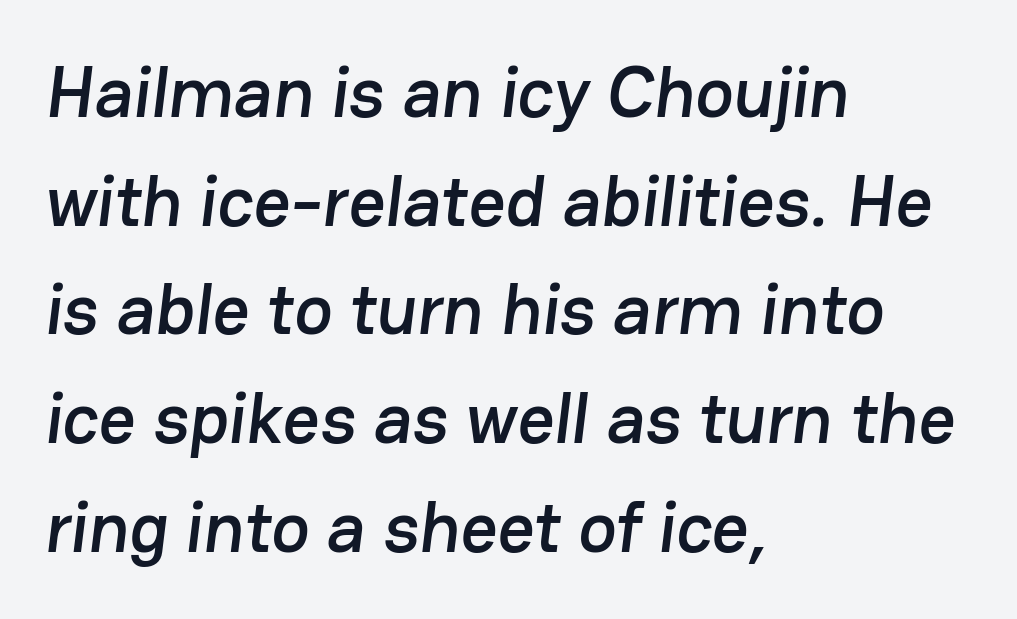
{"serif": "no", "width": "normal", "stroke_contrast": "low", "x_height": "medium", "monospaced": "no", "underline": "no", "align": "left", "line_spacing": "normal", "line_spacing_ratio": 1.51, "letter_spacing": "normal", "letter_spacing_em": 0.0, "glyph_px": 72}
